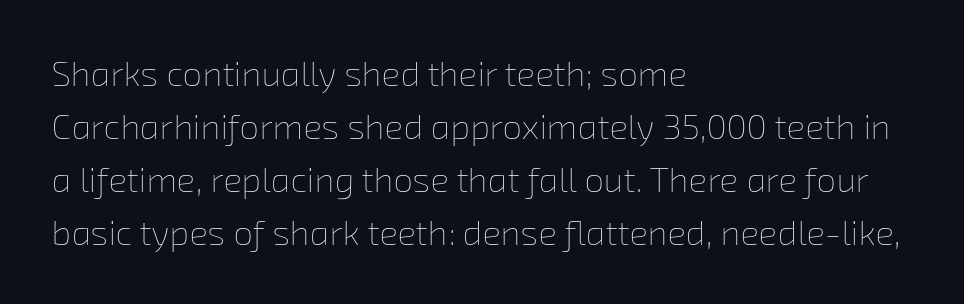
Q: Is the text bold? A: No.
Q: Is the text underlined? A: No.
Q: How is the paragraph aligned? A: Left-aligned.
Q: Is the spacing between letters normal or unusually wide? A: Normal.
Q: Is the spacing between lines tight, normal or loose? A: Normal.
Q: Width (condensed, normal, or wide)? A: Normal.
Q: Stroke contrast? A: Low.
Q: x-height? A: Medium.
Q: Monospaced? A: No.
